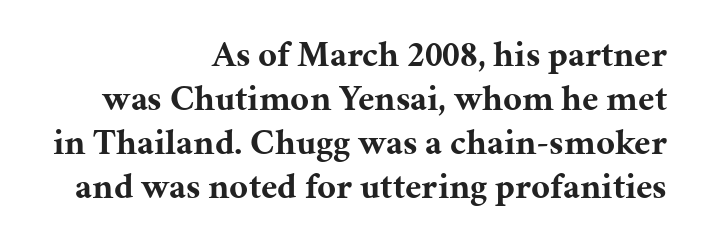
The image shows 36 px bold serif type, upright; set right-aligned, line spacing 1.22x, normal letter spacing, not underlined; medium stroke contrast and a medium x-height.
